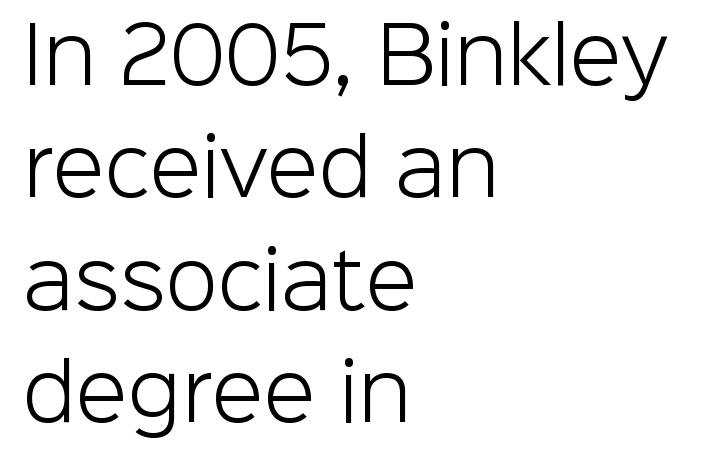
{"serif": "no", "italic": "no", "bold": "no", "weight": "light", "width": "normal", "stroke_contrast": "low", "x_height": "medium", "monospaced": "no", "underline": "no", "align": "left", "line_spacing": "normal", "line_spacing_ratio": 1.48, "letter_spacing": "normal", "letter_spacing_em": 0.0, "glyph_px": 76}
